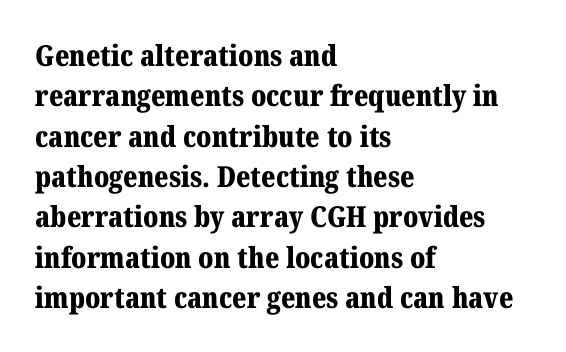
{"serif": "yes", "italic": "no", "bold": "yes", "weight": "bold", "width": "normal", "stroke_contrast": "medium", "x_height": "medium", "monospaced": "no", "underline": "no", "align": "left", "line_spacing": "normal", "line_spacing_ratio": 1.39, "letter_spacing": "normal", "letter_spacing_em": 0.0, "glyph_px": 29}
